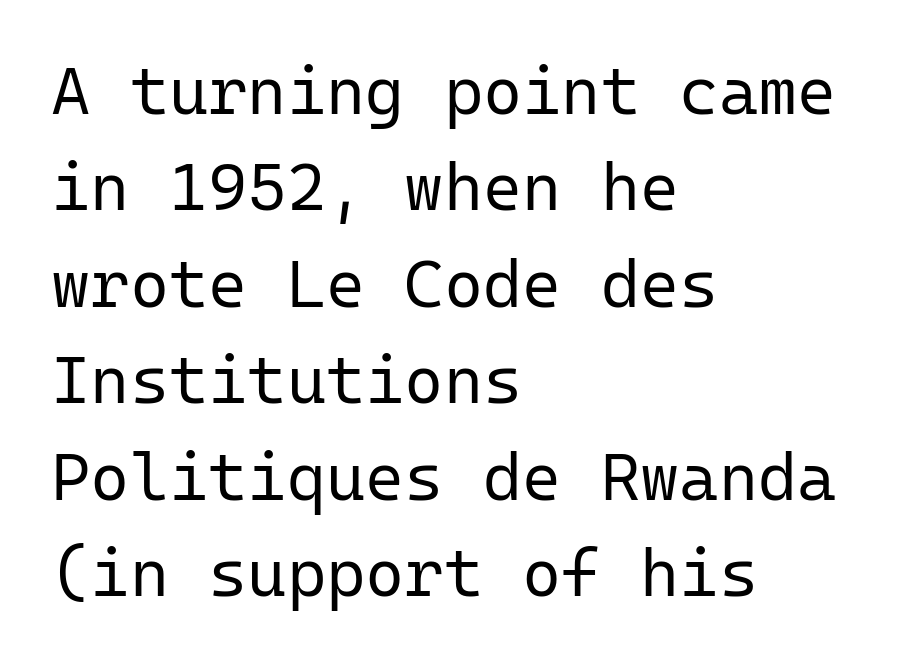
Q: Is the text bold? A: No.
Q: Is the text italic (slanted)? A: No, it is upright.
Q: Is the typeface a serif or a sans-serif typeface? A: Sans-serif.
Q: Is the text underlined? A: No.
Q: How is the paragraph aligned? A: Left-aligned.
Q: Is the spacing between letters normal or unusually wide? A: Normal.
Q: Is the spacing between lines tight, normal or loose? A: Normal.
Q: Width (condensed, normal, or wide)? A: Normal.
Q: Stroke contrast? A: Low.
Q: x-height? A: Medium.
Q: Monospaced? A: Yes.
